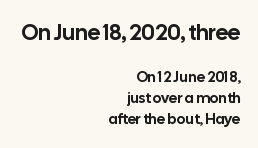
{"italic": "no", "underline": "no", "align": "right", "line_spacing": "normal", "line_spacing_ratio": 1.42, "letter_spacing": "normal", "letter_spacing_em": 0.0, "larger_block": "first", "size_ratio": 1.47, "glyph_px": 22}
